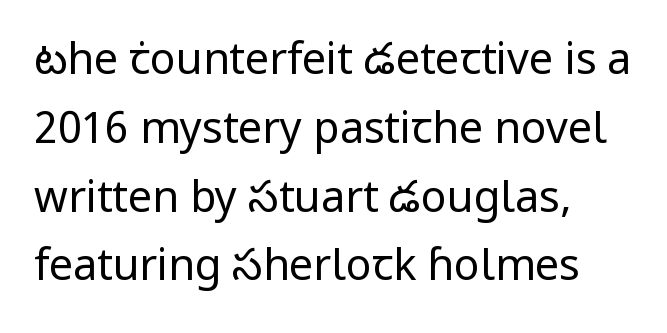
The image shows 43 px regular-weight sans-serif type, upright; set left-aligned, normal line spacing (1.6x), normal letter spacing, not underlined; low stroke contrast and a medium x-height.
